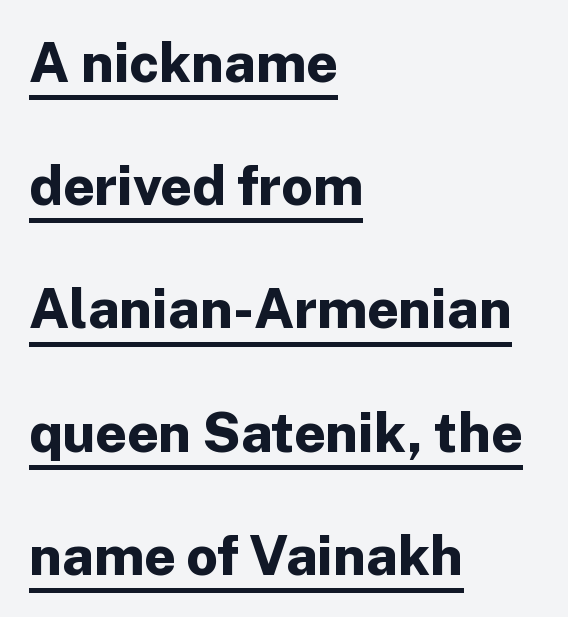
The image shows 55 px bold sans-serif type, upright; set left-aligned, loose line spacing (2.24x), normal letter spacing, underlined; low stroke contrast and a medium x-height.
